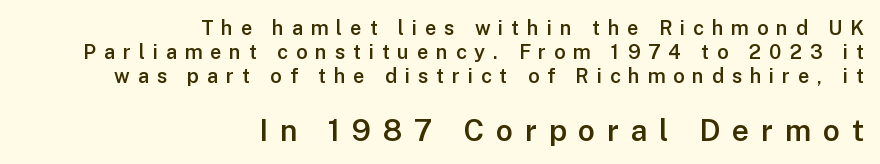
The image shows 30 px semibold sans-serif type, upright; set right-aligned, line spacing 1.2x, unusually wide letter spacing (+0.39 em), not underlined; the second (bottom) block is 1.5x larger; low stroke contrast and a medium x-height.
